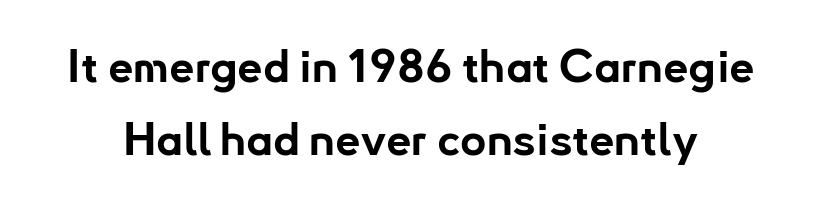
The image shows 45 px bold sans-serif type, upright; set normal line spacing (1.62x), normal letter spacing, not underlined; low stroke contrast and a small x-height.
